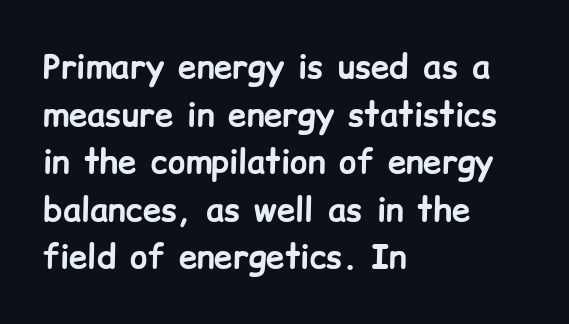
Varying glyph widths throughout — classic text-font behaviour. Each glyph is drawn with heavy, bold strokes. Is this a sans? Yes — the strokes have no serifs. The setting favours the left margin, as ordinary paragraphs usually do. The line-height multiplier appears to be the usual default. Every character sits straight up, as roman type does.
